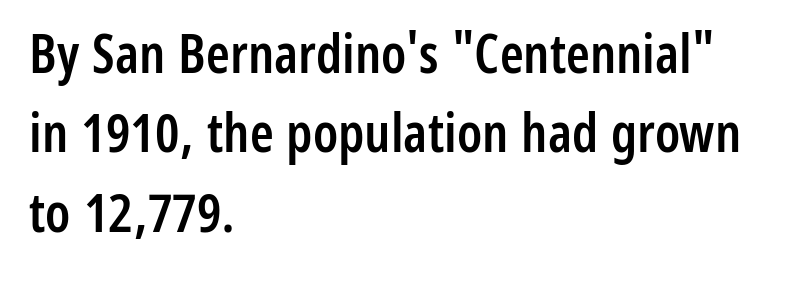
Q: Is the text bold? A: Semi-bold.
Q: Is the text italic (slanted)? A: No, it is upright.
Q: Is the typeface a serif or a sans-serif typeface? A: Sans-serif.
Q: Is the text underlined? A: No.
Q: How is the paragraph aligned? A: Left-aligned.
Q: Is the spacing between letters normal or unusually wide? A: Normal.
Q: Is the spacing between lines tight, normal or loose? A: Normal.
Q: Width (condensed, normal, or wide)? A: Condensed.
Q: Stroke contrast? A: Low.
Q: x-height? A: Medium.
Q: Monospaced? A: No.
